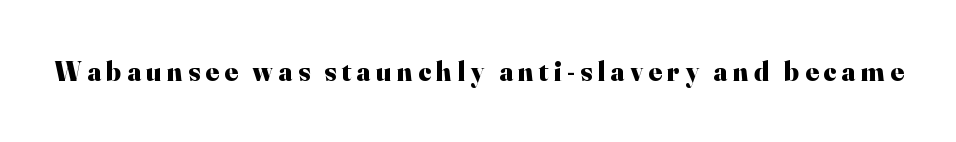
The image shows 28 px heavy serif type, upright; set not underlined; high stroke contrast and a small x-height.
